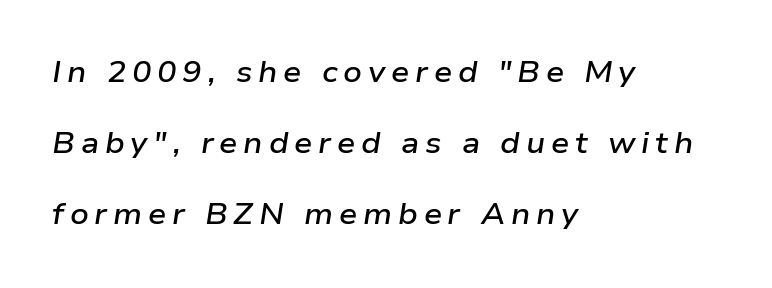
The image shows 29 px semibold, wide type, italic (leaning right); set left-aligned, loose line spacing (2.45x), unusually wide letter spacing (+0.2 em), not underlined; low stroke contrast and a medium x-height.
